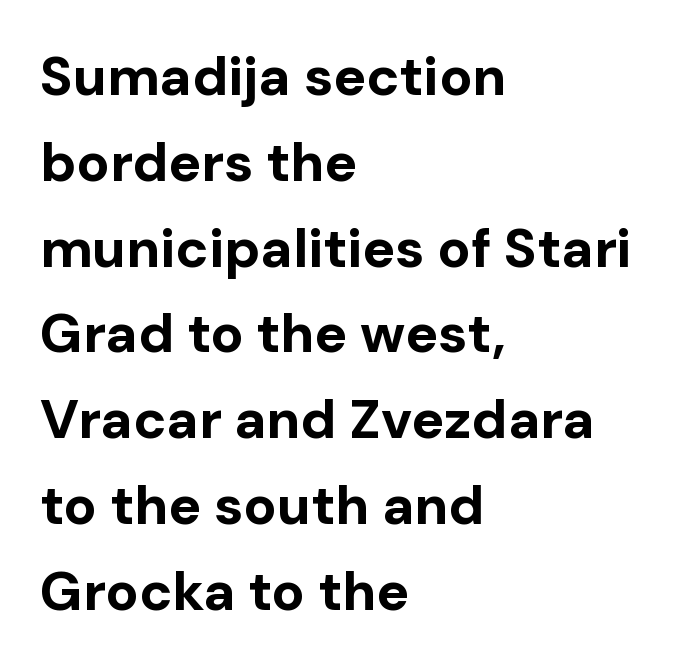
Q: Is the text bold? A: Yes.
Q: Is the text italic (slanted)? A: No, it is upright.
Q: Is the typeface a serif or a sans-serif typeface? A: Sans-serif.
Q: Is the text underlined? A: No.
Q: How is the paragraph aligned? A: Left-aligned.
Q: Is the spacing between letters normal or unusually wide? A: Normal.
Q: Is the spacing between lines tight, normal or loose? A: Normal.
Q: Width (condensed, normal, or wide)? A: Normal.
Q: Stroke contrast? A: Low.
Q: x-height? A: Medium.
Q: Monospaced? A: No.
